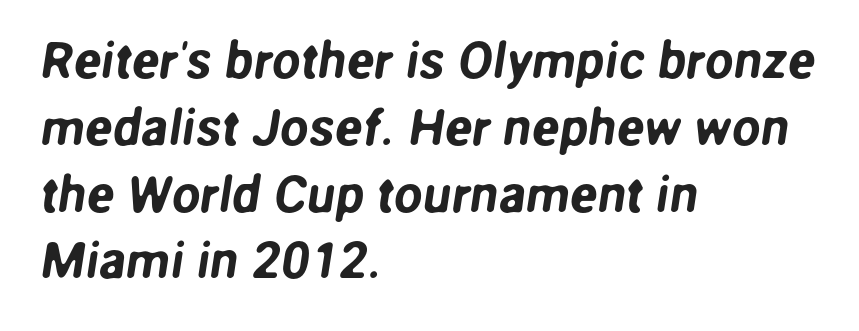
The image shows 51 px sans-serif type; set left-aligned, normal line spacing (1.31x), normal letter spacing, not underlined; low stroke contrast and a medium x-height.
